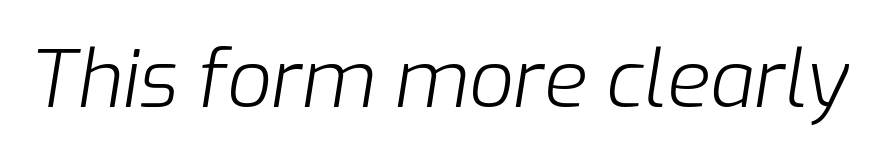
Q: Is the text bold? A: No.
Q: Is the text italic (slanted)? A: Yes, it leans right by about 9 degrees.
Q: Is the text underlined? A: No.
Q: Is the spacing between letters normal or unusually wide? A: Normal.
Q: Width (condensed, normal, or wide)? A: Normal.
Q: Stroke contrast? A: Low.
Q: x-height? A: Medium.
Q: Monospaced? A: No.
